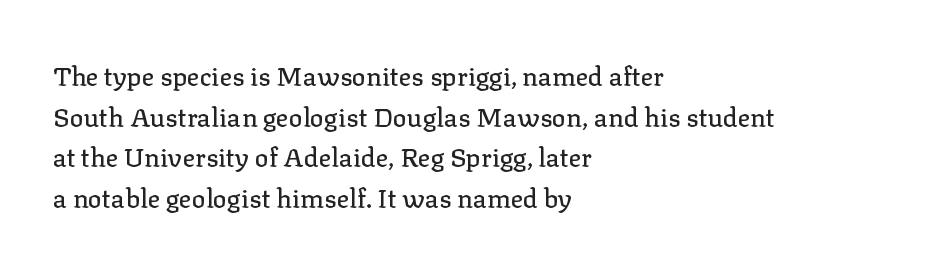
Q: Is the text italic (slanted)? A: No, it is upright.
Q: Is the text underlined? A: No.
Q: How is the paragraph aligned? A: Left-aligned.
Q: Is the spacing between letters normal or unusually wide? A: Normal.
Q: Is the spacing between lines tight, normal or loose? A: Normal.
